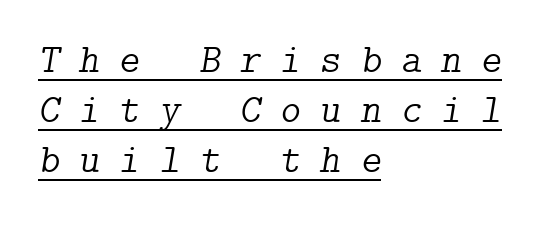
Q: Is the text bold? A: No.
Q: Is the text italic (slanted)? A: Yes, it leans right by about 9 degrees.
Q: Is the typeface a serif or a sans-serif typeface? A: Serif.
Q: Is the text underlined? A: Yes.
Q: How is the paragraph aligned? A: Left-aligned.
Q: Is the spacing between letters normal or unusually wide? A: Unusually wide.
Q: Is the spacing between lines tight, normal or loose? A: Normal.
Q: Width (condensed, normal, or wide)? A: Normal.
Q: Stroke contrast? A: Low.
Q: x-height? A: Medium.
